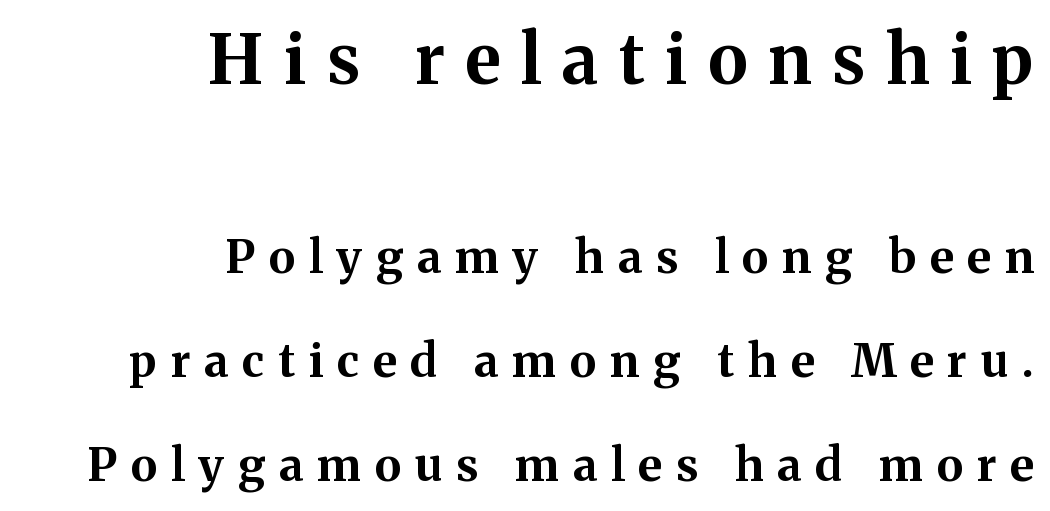
{"serif": "yes", "italic": "no", "bold": "yes", "weight": "bold", "width": "normal", "stroke_contrast": "medium", "x_height": "medium", "monospaced": "no", "underline": "no", "align": "right", "line_spacing": "loose", "line_spacing_ratio": 2.26, "letter_spacing": "wide", "letter_spacing_em": 0.3, "larger_block": "first", "size_ratio": 1.5, "glyph_px": 69}
